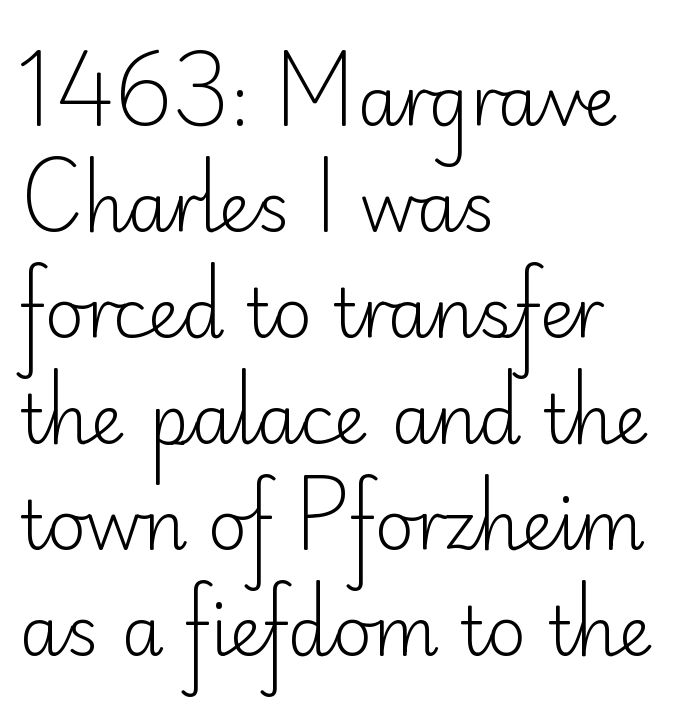
The image shows 68 px light sans-serif type, upright; set left-aligned, normal line spacing (1.56x), normal letter spacing, not underlined; low stroke contrast and a small x-height.
